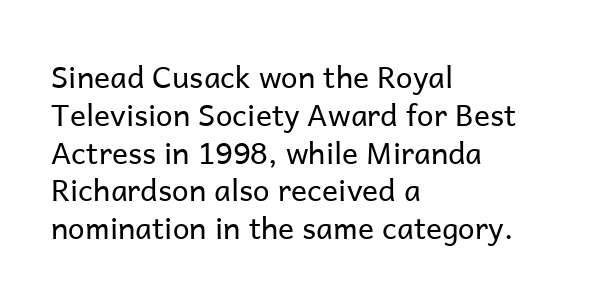
Q: Is the text bold? A: No.
Q: Is the text italic (slanted)? A: No, it is upright.
Q: Is the typeface a serif or a sans-serif typeface? A: Sans-serif.
Q: Is the text underlined? A: No.
Q: How is the paragraph aligned? A: Left-aligned.
Q: Is the spacing between letters normal or unusually wide? A: Normal.
Q: Is the spacing between lines tight, normal or loose? A: Normal.
Q: Width (condensed, normal, or wide)? A: Normal.
Q: Stroke contrast? A: Low.
Q: x-height? A: Medium.
Q: Monospaced? A: No.
